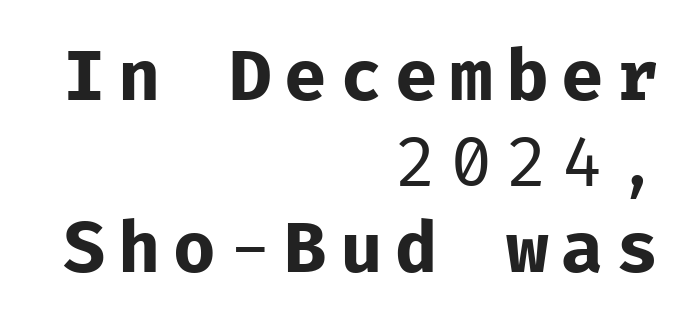
{"serif": "no", "italic": "no", "bold": "no", "weight": "regular", "width": "normal", "stroke_contrast": "low", "x_height": "medium", "monospaced": "yes", "underline": "no", "align": "right", "line_spacing_ratio": 1.21, "glyph_px": 71}
